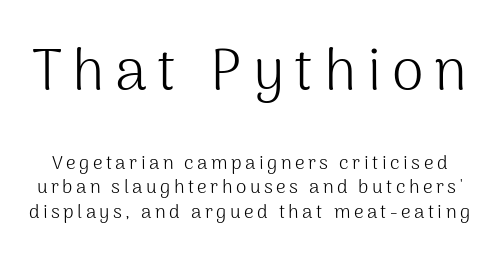
The image shows 58 px light sans-serif type, upright; set normal line spacing (1.3x), not underlined; the first (top) block is 3.05x larger; medium stroke contrast and a medium x-height.
